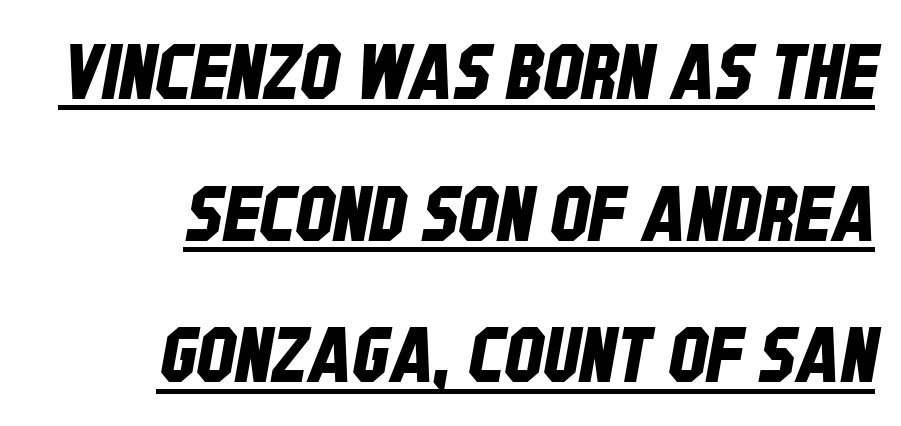
The image shows 77 px condensed sans-serif type; set right-aligned, line spacing 1.84x, normal letter spacing, underlined; low stroke contrast and a large x-height.
